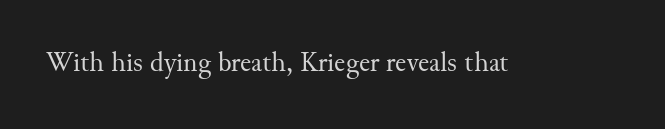
{"serif": "yes", "italic": "no", "bold": "no", "weight": "regular", "width": "normal", "stroke_contrast": "medium", "x_height": "small", "monospaced": "no", "underline": "no", "letter_spacing": "normal", "letter_spacing_em": 0.0, "glyph_px": 28}
